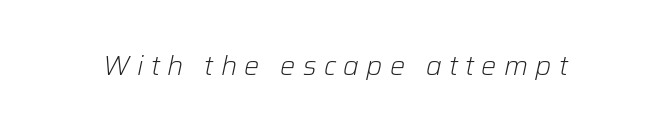
{"italic": "yes", "lean": "right", "slant_degrees": 12, "bold": "no", "underline": "no", "letter_spacing": "wide", "letter_spacing_em": 0.27, "glyph_px": 27}
